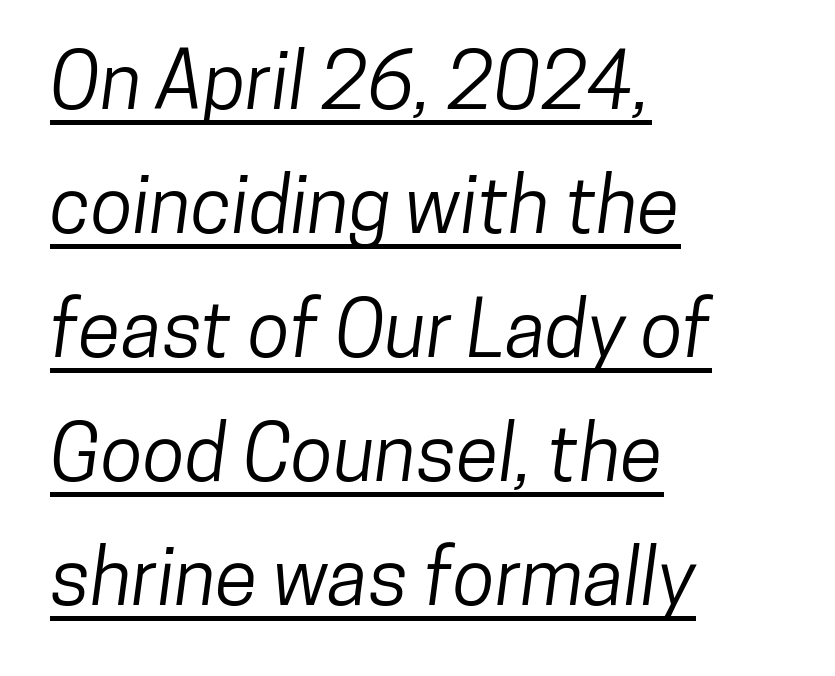
{"serif": "no", "width": "condensed", "stroke_contrast": "low", "x_height": "medium", "monospaced": "no", "underline": "yes", "align": "left", "line_spacing": "normal", "line_spacing_ratio": 1.59, "letter_spacing": "normal", "letter_spacing_em": 0.0, "glyph_px": 78}
